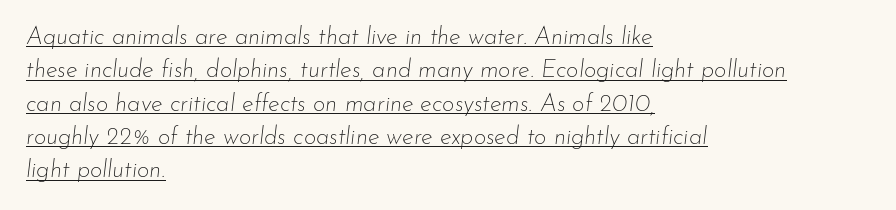
You can tell it's italic because the verticals aren't actually vertical. Leftover space on each line is placed entirely after the last word. Each word holds together tightly as a unit, with standard inter-letter gaps. What's the leading like? Ordinary, nothing unusual. The strokes carry an ordinary text weight at most. Has an underline been added? It has.
